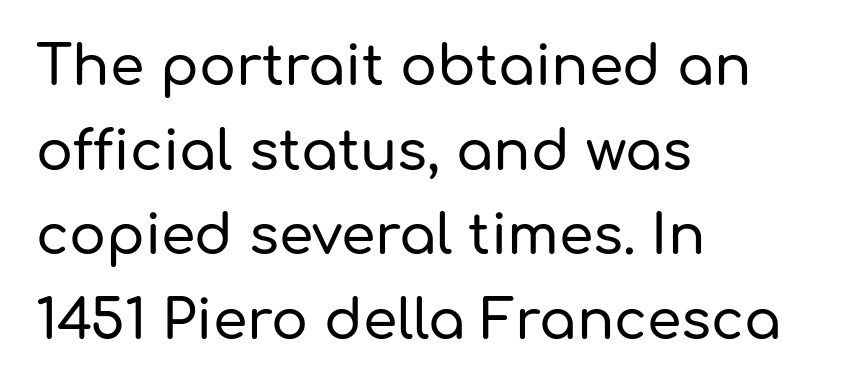
{"serif": "no", "italic": "no", "width": "normal", "stroke_contrast": "low", "x_height": "medium", "monospaced": "no", "underline": "no", "align": "left", "line_spacing": "normal", "line_spacing_ratio": 1.54, "letter_spacing": "normal", "letter_spacing_em": 0.0, "glyph_px": 55}
